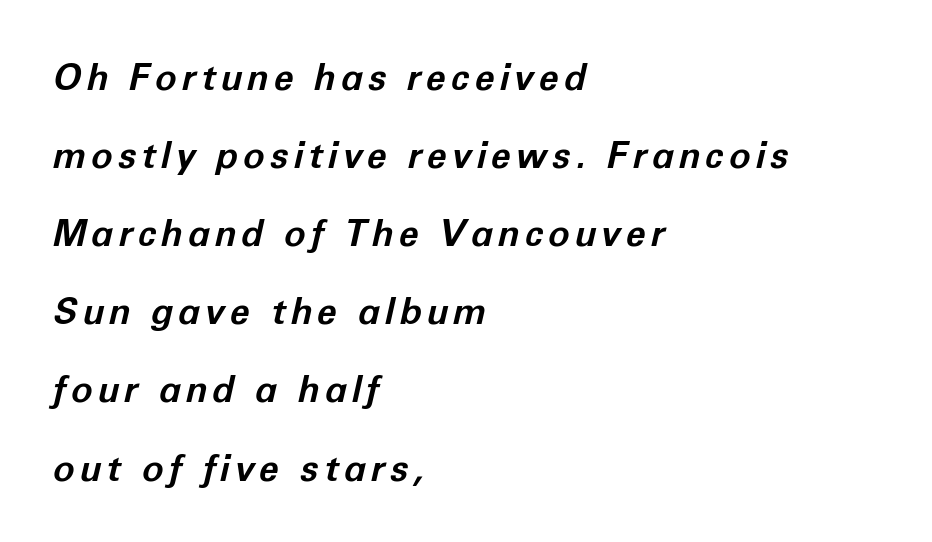
The image shows 36 px bold type, italic (leaning right); set left-aligned, loose line spacing (2.17x), not underlined; low stroke contrast and a medium x-height.
